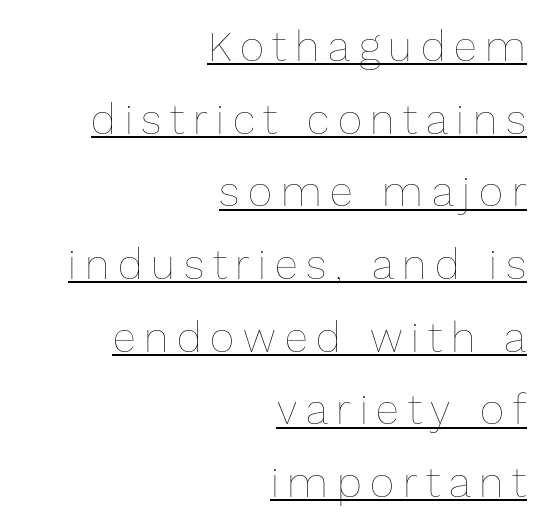
If you drew a line through each stem, it would be perfectly vertical. Notice how the passage keeps a crisp vertical edge on the right only. Each line of the rendering has a horizontal stroke beneath the glyphs. Weight: regular or lighter. The letters are spread apart with noticeably loose tracking.
